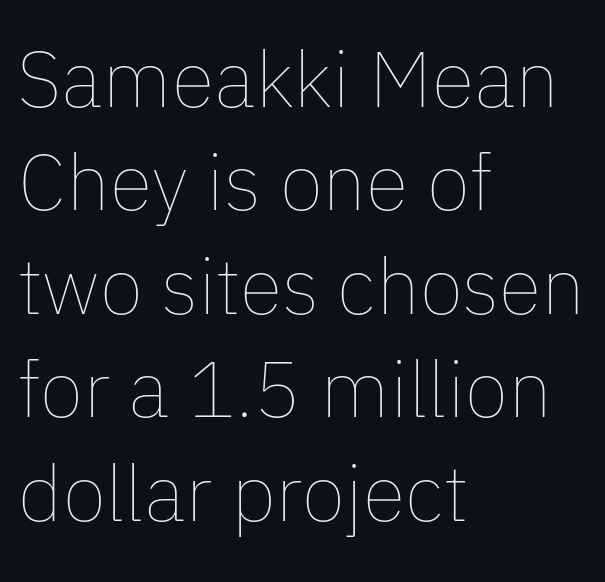
In terms of leading, this rendering sits right in the middle. Any mark beneath the type? The region is blank. Upright lettering throughout. Looks like regular typesetting: each glyph gets only the width it needs. Is the block centered? No — it sits flush against the left margin.
